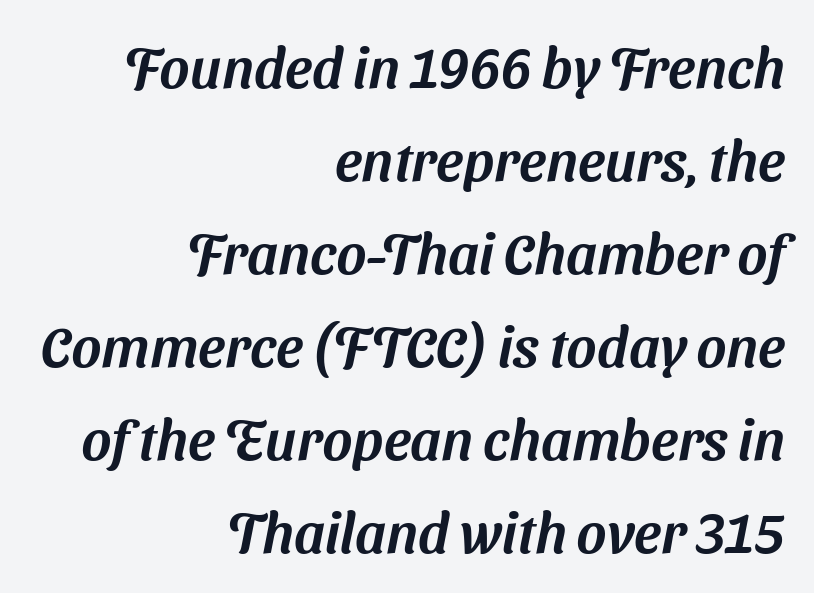
Letters rest on an invisible, unmarked baseline. No feet cap the strokes, marking this as sans-serif type. Compared with a flush-left layout, this one pins lines to the opposite, right side. Think of a printed novel: that variable character pitch is what you see here. Default kerning and tracking; the words read as compact shapes. Successive baselines arrive at the customary interval.
